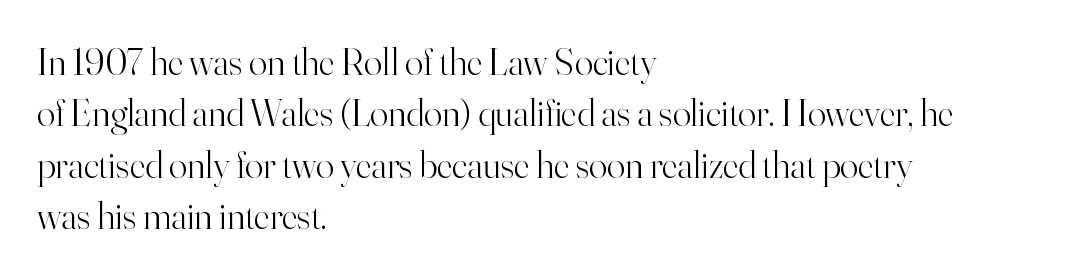
{"serif": "yes", "italic": "no", "bold": "no", "weight": "light", "width": "normal", "stroke_contrast": "high", "x_height": "small", "monospaced": "no", "underline": "no", "align": "left", "line_spacing": "normal", "line_spacing_ratio": 1.35, "letter_spacing": "normal", "letter_spacing_em": 0.0, "glyph_px": 38}
